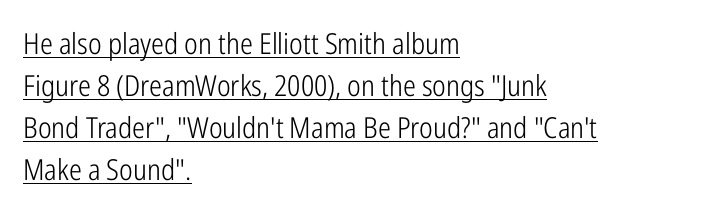
A typesetter would mark this as roman, not italic. Note the varied advance widths — an 'i' is clearly narrower than an 'm'. Students, note that the glyphs here touch the page at normal intervals. A typographer would call this underscored text. This sample uses a sans-serif face.
